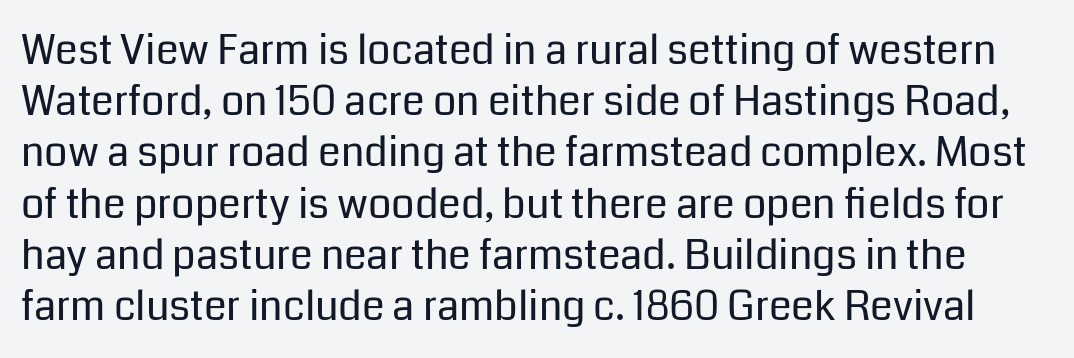
Serifs: no, the terminals of the letterforms are clean. Is this a fixed-width face? No — the glyphs have proportional, varying widths. A clean baseline with only descenders dipping below it. Whoever set this chose a conventional vertical rhythm. Default kerning and tracking; the words read as compact shapes. The font sits on the lighter half of the weight spectrum, regular included.
